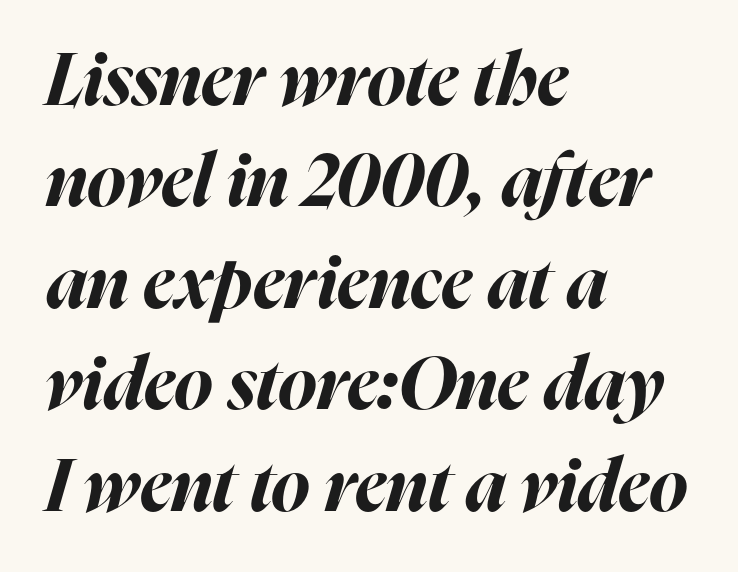
Q: Is the text bold? A: Yes.
Q: Is the text italic (slanted)? A: Yes, it leans right by about 16 degrees.
Q: Is the text underlined? A: No.
Q: How is the paragraph aligned? A: Left-aligned.
Q: Is the spacing between letters normal or unusually wide? A: Normal.
Q: Is the spacing between lines tight, normal or loose? A: Normal.
Q: Width (condensed, normal, or wide)? A: Normal.
Q: Stroke contrast? A: High.
Q: x-height? A: Medium.
Q: Monospaced? A: No.
